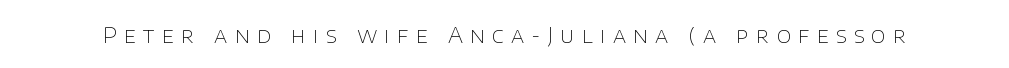
{"italic": "no", "bold": "no", "underline": "no", "letter_spacing": "wide", "letter_spacing_em": 0.33, "glyph_px": 22}
